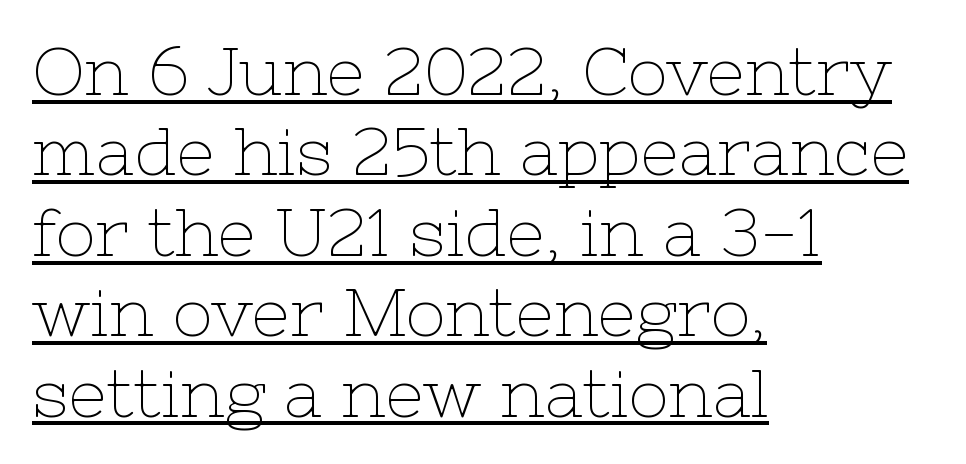
The image shows 67 px thin serif type, upright; set left-aligned, line spacing 1.2x, normal letter spacing, underlined; low stroke contrast and a medium x-height.
